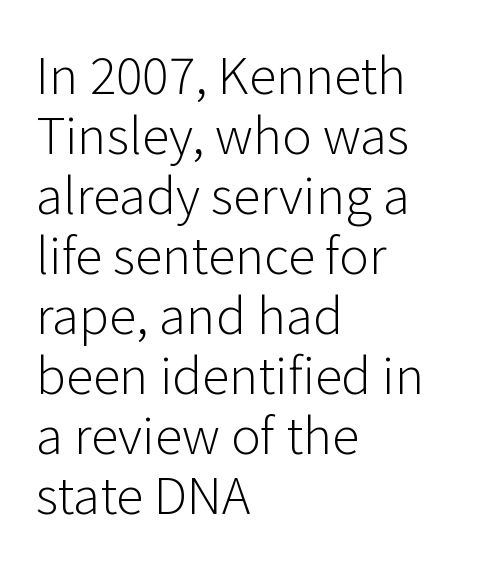
{"serif": "no", "italic": "no", "bold": "no", "weight": "light", "width": "normal", "stroke_contrast": "low", "x_height": "medium", "monospaced": "no", "underline": "no", "align": "left", "line_spacing_ratio": 1.2, "letter_spacing": "normal", "letter_spacing_em": 0.0, "glyph_px": 50}
